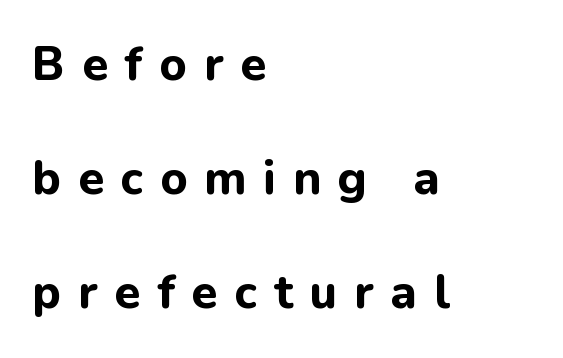
The type family on display is of the sans-serif kind. Each new line begins a long way beneath the previous one. The zone under the glyphs is completely vacant. Characters remain perfectly vertical along every line.
